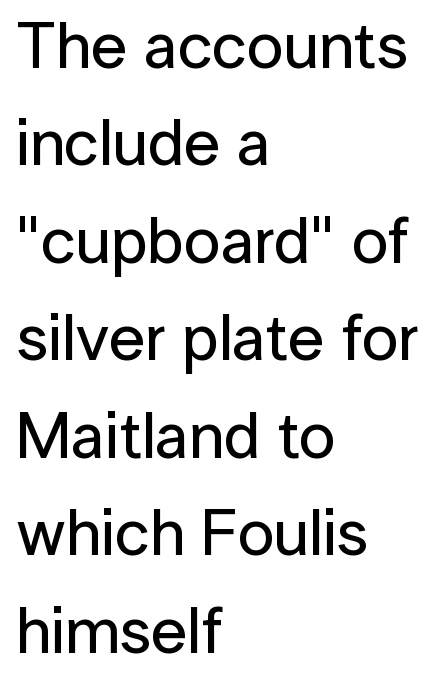
{"serif": "no", "italic": "no", "width": "normal", "stroke_contrast": "low", "x_height": "medium", "monospaced": "no", "underline": "no", "align": "left", "line_spacing": "normal", "line_spacing_ratio": 1.5, "letter_spacing": "normal", "letter_spacing_em": 0.0, "glyph_px": 65}
